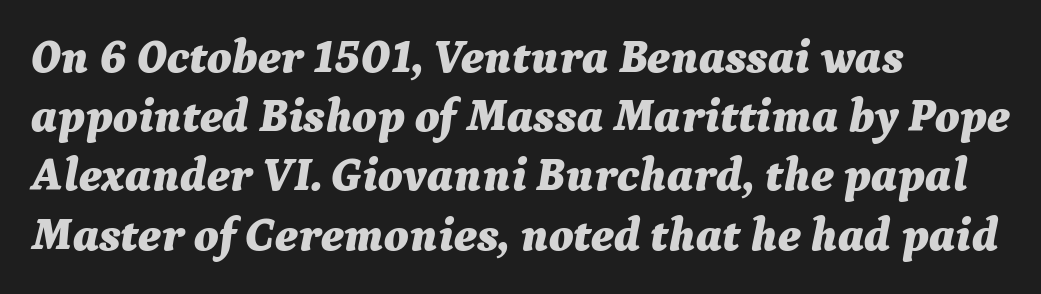
Underlining? Definitely not there. Does the leading feel generous? No, just average. Every row of glyphs begins at an identical x-position on the left. You could not count columns in this text — the font is proportionally spaced. A typesetter would mark this as italic.
